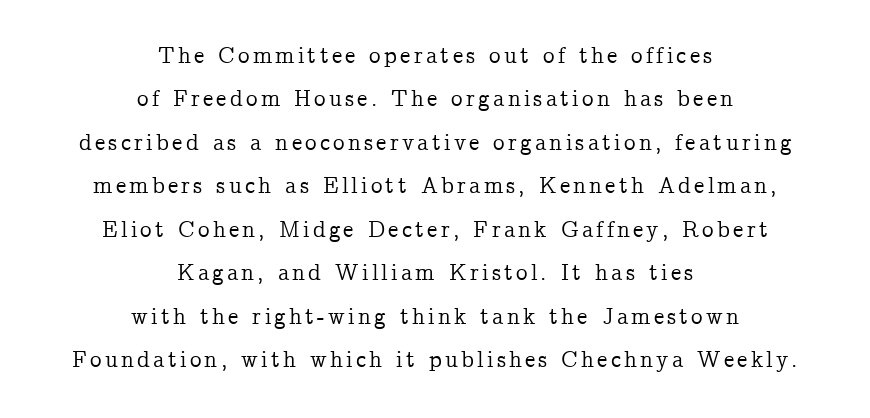
Does the lettering tilt? It doesn't — this is upright. Is the block centered? Yes — each line is placed symmetrically about the middle. Only glyphs here, with clear space below each row.
